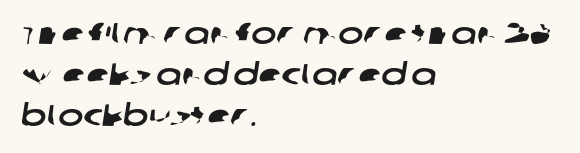
{"serif": "no", "width": "wide", "stroke_contrast": "low", "x_height": "large", "monospaced": "no", "underline": "no", "align": "left", "line_spacing": "normal", "line_spacing_ratio": 1.36, "letter_spacing": "normal", "letter_spacing_em": 0.0, "glyph_px": 30}
